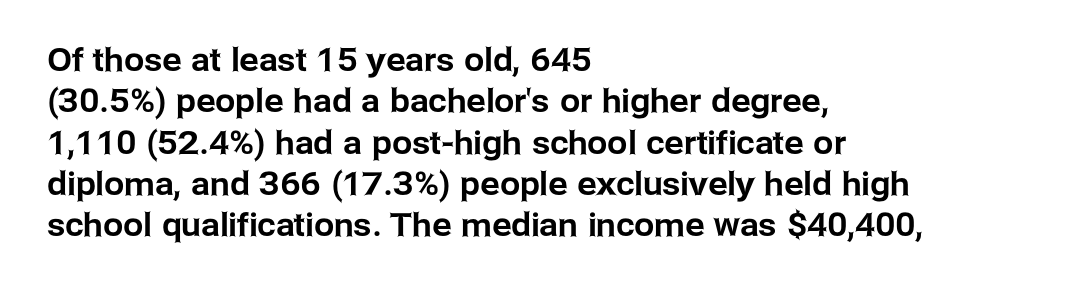
The image shows 32 px sans-serif type, upright; set left-aligned, normal line spacing (1.29x), normal letter spacing, not underlined; low stroke contrast and a medium x-height.
